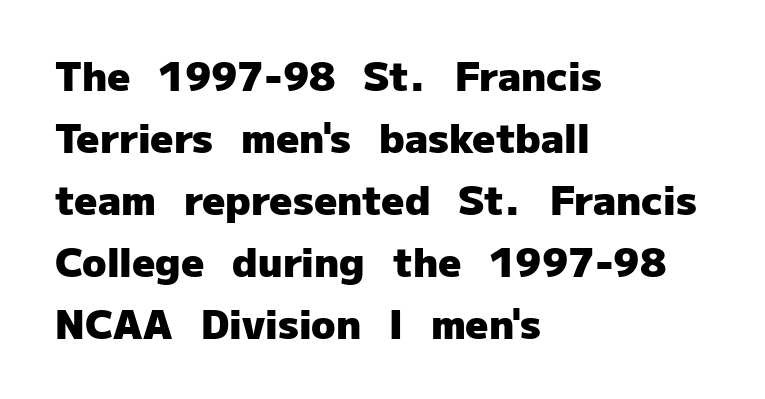
{"serif": "no", "italic": "no", "bold": "yes", "weight": "heavy", "width": "normal", "stroke_contrast": "low", "x_height": "medium", "monospaced": "no", "underline": "no", "align": "left", "line_spacing": "normal", "line_spacing_ratio": 1.55, "letter_spacing": "normal", "letter_spacing_em": 0.0, "glyph_px": 40}
